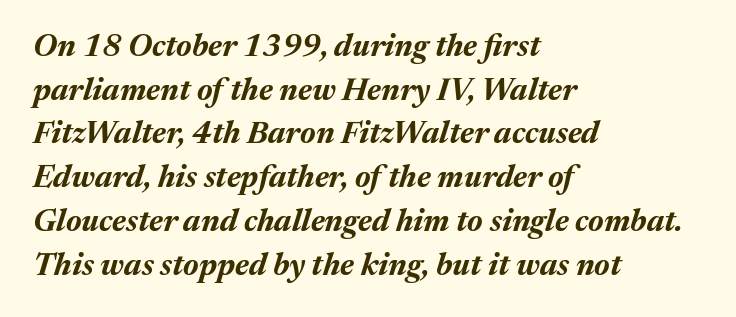
The image shows 31 px bold type, italic (leaning right); set left-aligned, normal line spacing (1.41x), normal letter spacing, not underlined; medium stroke contrast and a medium x-height.
